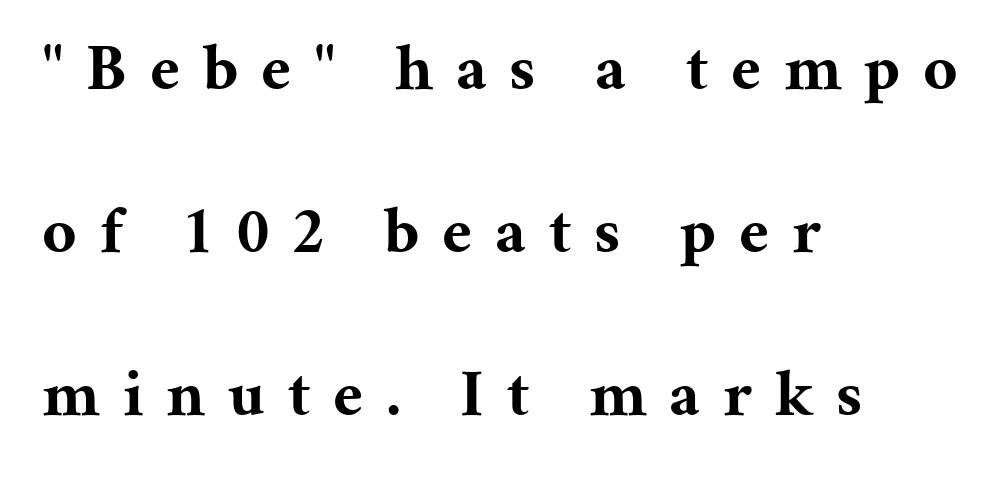
The designer dialed line spacing up above the default. The text was rendered using a seriffed face with decorative stroke endings. Proportional: the letters do not fall into vertical columns. If you drew a line through each stem, it would be perfectly vertical. Short and long lines alike share a common starting point at left. Quick note: underline off.
